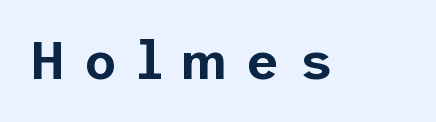
Q: Is the text italic (slanted)? A: No, it is upright.
Q: Is the typeface a serif or a sans-serif typeface? A: Sans-serif.
Q: Is the text underlined? A: No.
Q: Is the spacing between letters normal or unusually wide? A: Unusually wide.
Q: Width (condensed, normal, or wide)? A: Normal.
Q: Stroke contrast? A: Low.
Q: x-height? A: Medium.
